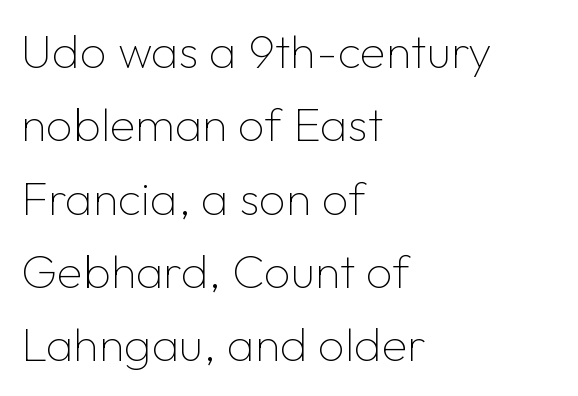
Ink coverage per letter is moderate at most. Spacing verdict: proportional, widths tailored to each character. Examine the stroke ends and you'll find no serifs. Style check: upright. One-word summary of the alignment: left.
